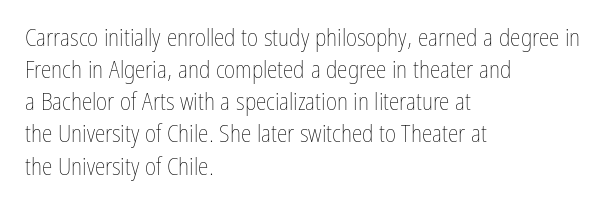
The strip under each line holds only bare page. You could call the tracking neutral — neither tight nor loose. Where is the straight margin? On the left. Upright lettering throughout. The weight tops out at a normal text grade.
